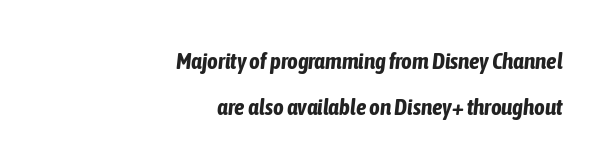
The font is running at its bold setting. The space beneath each line is pristine and unruled. Standard letterfit; no display-style spreading of the glyphs. You can tell it's italic because the verticals aren't actually vertical.
